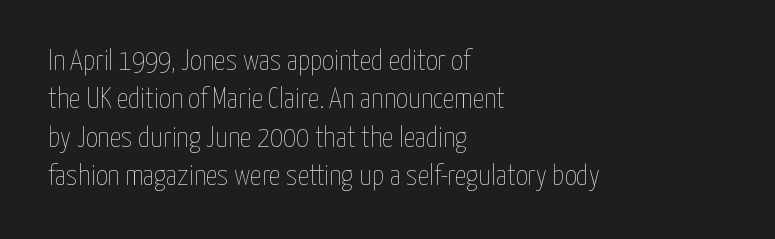
The designer left line spacing at the default. Note the varied advance widths — an 'i' is clearly narrower than an 'm'. Horizontal alignment here is leftward, the default for most running prose. The string is rendered with underlining switched off.
